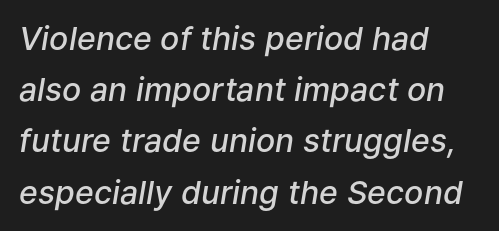
Type without underlining. What weight is shown? A semibold, between regular and bold. Casual observation: everything's shoved over to the left. Proportional: the letters do not fall into vertical columns. Short note: letters normally spaced.
